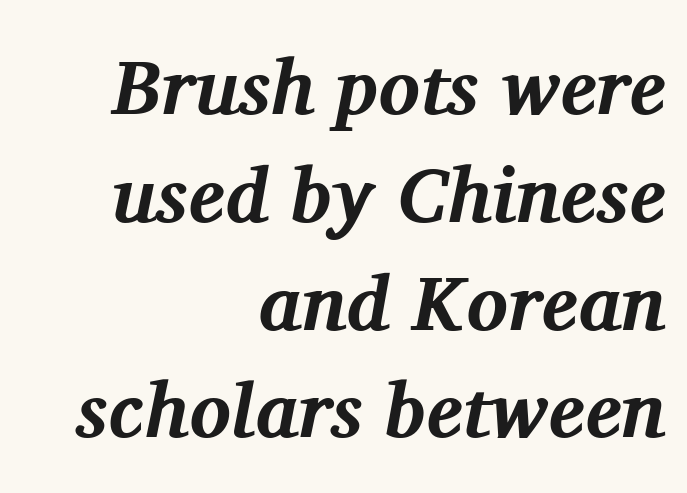
The image shows 77 px bold serif type, italic (leaning right); set right-aligned, normal line spacing (1.4x), normal letter spacing, not underlined; medium stroke contrast and a medium x-height.
